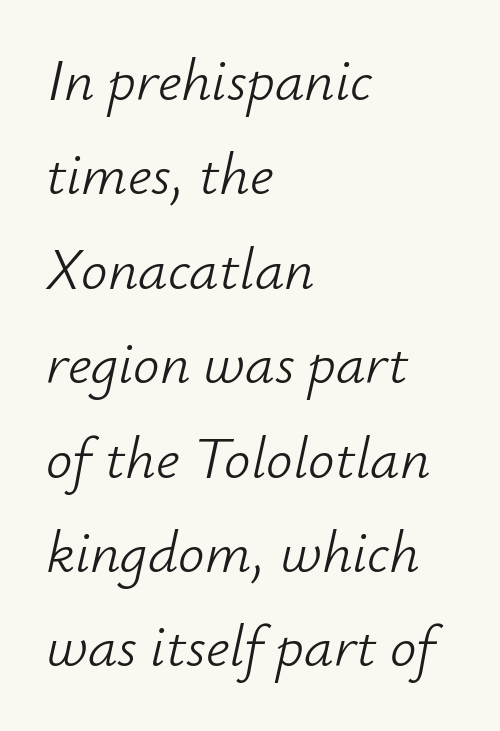
These lines are rendered in a variable-pitch font. These lines were composed using italics. The baseline area is clear. Does extra space separate the letters? No, they use regular spacing.
